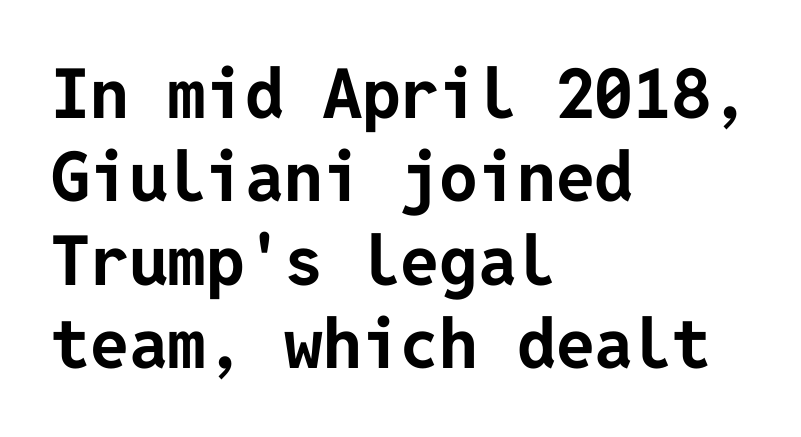
{"serif": "no", "italic": "no", "bold": "yes", "weight": "bold", "width": "normal", "stroke_contrast": "low", "x_height": "medium", "underline": "no", "align": "left", "line_spacing_ratio": 1.21, "letter_spacing": "normal", "letter_spacing_em": 0.0, "glyph_px": 69}
